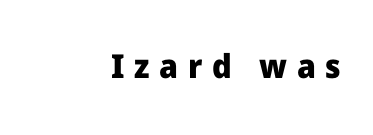
{"serif": "no", "italic": "no", "bold": "yes", "weight": "heavy", "width": "normal", "stroke_contrast": "low", "x_height": "medium", "monospaced": "no", "underline": "no", "align": "right", "letter_spacing": "wide", "letter_spacing_em": 0.29, "glyph_px": 33}
